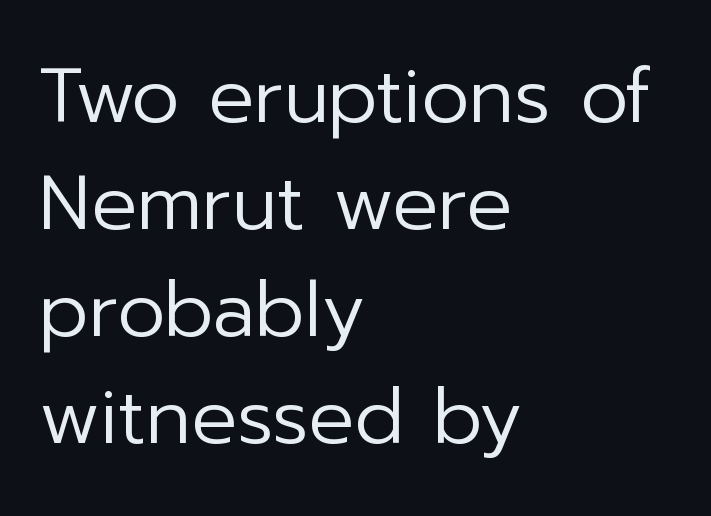
The image shows 76 px regular-weight sans-serif type, upright; set left-aligned, normal line spacing (1.41x), normal letter spacing, not underlined; low stroke contrast and a medium x-height.
